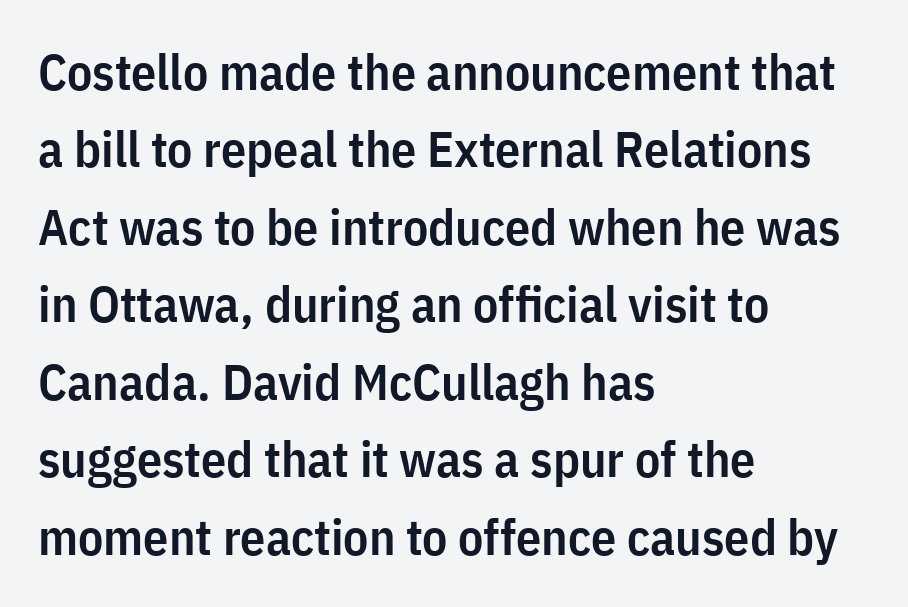
The image shows 50 px semibold, condensed sans-serif type, upright; set left-aligned, normal line spacing (1.55x), normal letter spacing, not underlined; low stroke contrast and a medium x-height.
